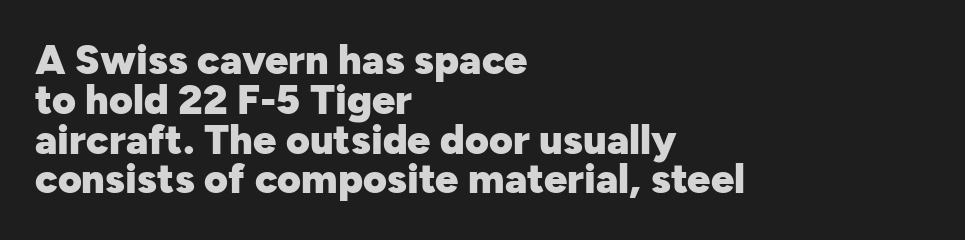
{"serif": "no", "italic": "no", "bold": "yes", "weight": "heavy", "width": "normal", "stroke_contrast": "low", "x_height": "medium", "monospaced": "no", "underline": "no", "align": "left", "line_spacing": "tight", "line_spacing_ratio": 0.97, "letter_spacing": "normal", "letter_spacing_em": 0.0, "glyph_px": 41}
